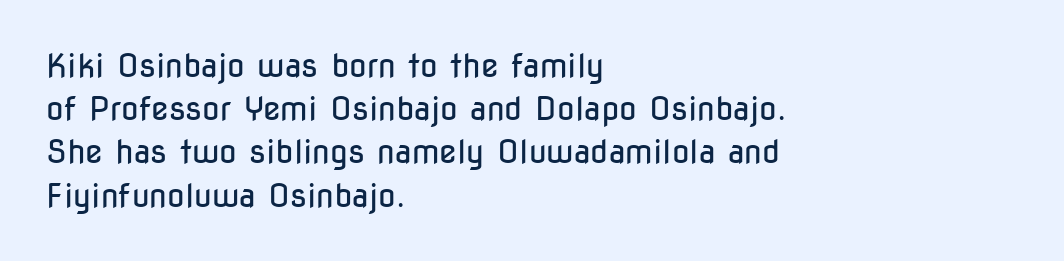
Vertically, the passage feels balanced, rows spaced as you'd expect. Serifs: no, the terminals of the letterforms are clean. You could not count columns in this text — the font is proportionally spaced. Look at the tracking — it's just the regular setting, nothing added.
